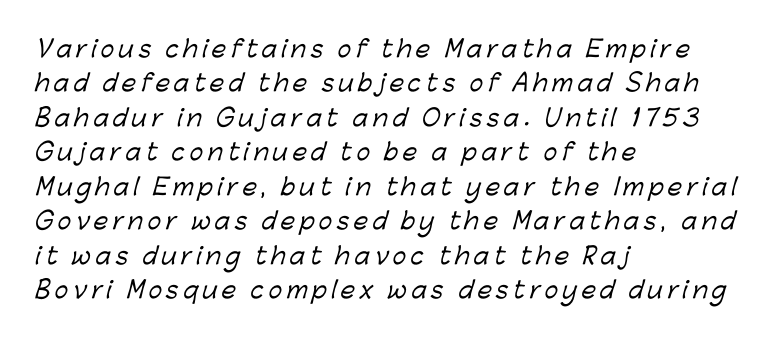
The line-height multiplier appears to be the usual default. The baseline area is clear. One-word summary of the alignment: left.
